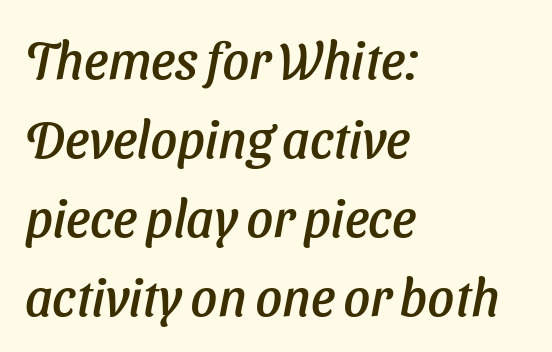
Reading down the block, your eye returns to a fixed left position each line. Successive baselines arrive at the customary interval. The specimen omits any rule beneath the text block's lines. Is the type slanted? Yes — the strokes lean at a clear angle.
